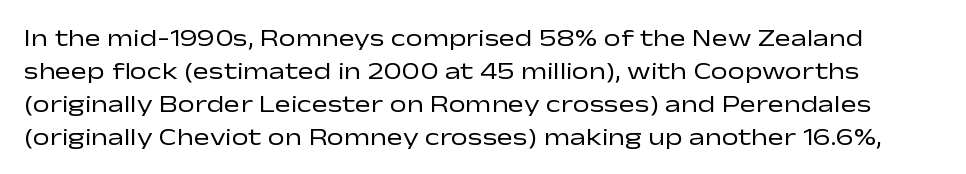
The image shows 24 px text type, upright; set normal line spacing (1.37x), normal letter spacing, not underlined.
